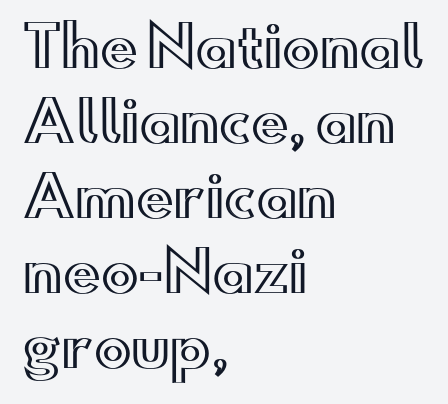
The image shows 56 px wide type, upright; set left-aligned, normal line spacing (1.34x), normal letter spacing, not underlined; a small x-height.
